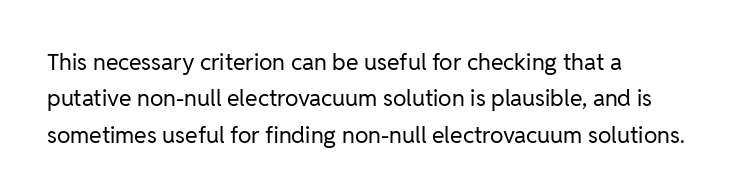
Compared with typical paragraphs, the rows here are spaced about the same. The letterforms sit at book weight or below. Ascenders rise straight up at ninety degrees. The lines are quadded left. Check the space under the baseline: it is left empty. Tracking value appears to be zero — textbook default spacing.
